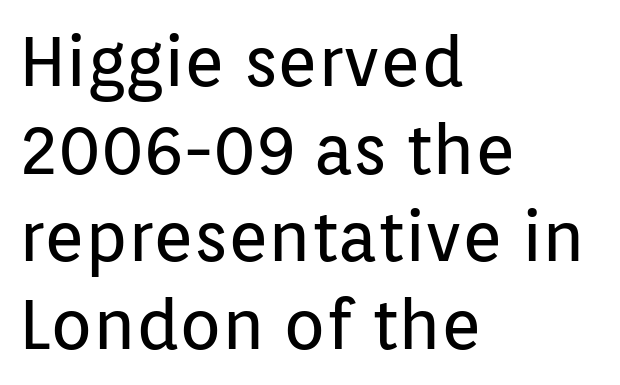
A typesetter would call this leading conventional body-copy spacing. Horizontal alignment here is leftward, the default for most running prose. The zone under the glyphs is completely vacant. The gaps between neighbouring characters are ordinary and unremarkable. Caption: face not bold, strokes unweighted.
